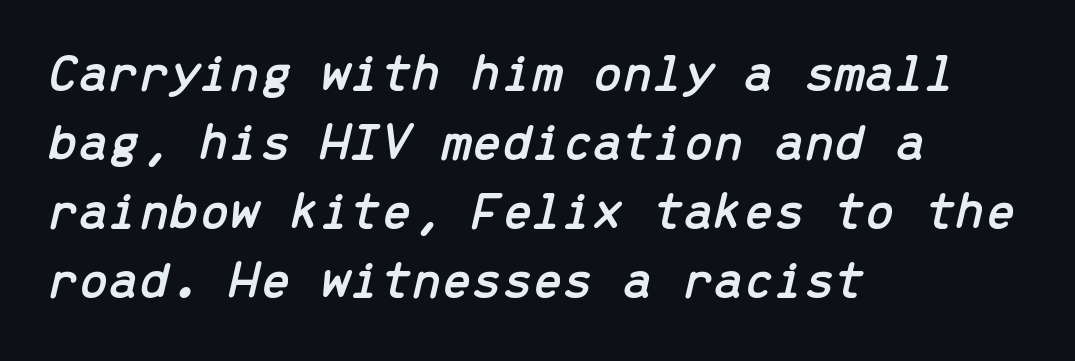
Q: Is the text italic (slanted)? A: Yes, it leans right by about 13 degrees.
Q: Is the text underlined? A: No.
Q: How is the paragraph aligned? A: Left-aligned.
Q: Is the spacing between letters normal or unusually wide? A: Normal.
Q: Is the spacing between lines tight, normal or loose? A: Normal.
Q: Width (condensed, normal, or wide)? A: Normal.
Q: Stroke contrast? A: Low.
Q: x-height? A: Medium.
Q: Monospaced? A: Yes.
